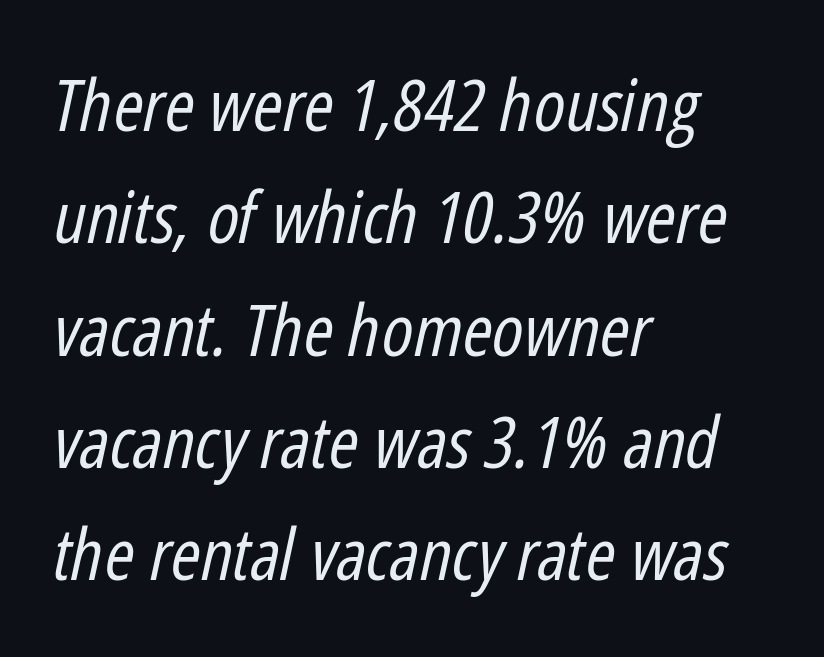
The image shows 72 px regular-weight, condensed type, italic (leaning right); set left-aligned, normal line spacing (1.56x), normal letter spacing, not underlined; low stroke contrast and a medium x-height.
